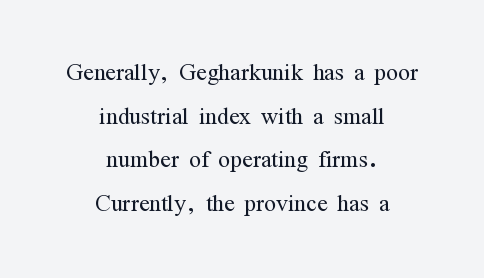
Q: Is the text bold? A: No.
Q: Is the text italic (slanted)? A: No, it is upright.
Q: Is the typeface a serif or a sans-serif typeface? A: Serif.
Q: Is the text underlined? A: No.
Q: How is the paragraph aligned? A: Centered.
Q: Is the spacing between letters normal or unusually wide? A: Normal.
Q: Is the spacing between lines tight, normal or loose? A: Normal.
Q: Width (condensed, normal, or wide)? A: Condensed.
Q: Stroke contrast? A: Medium.
Q: x-height? A: Medium.
Q: Monospaced? A: No.
